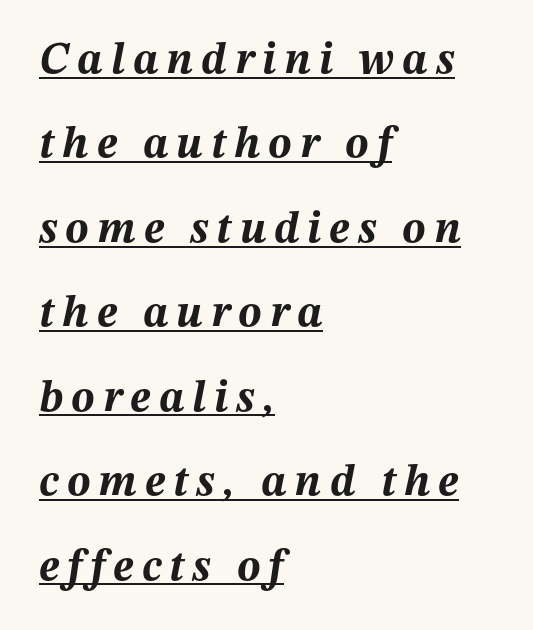
Q: Is the text bold? A: Yes.
Q: Is the text italic (slanted)? A: Yes, it leans right by about 12 degrees.
Q: Is the text underlined? A: Yes.
Q: How is the paragraph aligned? A: Left-aligned.
Q: Is the spacing between lines tight, normal or loose? A: Loose.
Q: Width (condensed, normal, or wide)? A: Normal.
Q: Stroke contrast? A: Medium.
Q: x-height? A: Medium.
Q: Monospaced? A: No.
